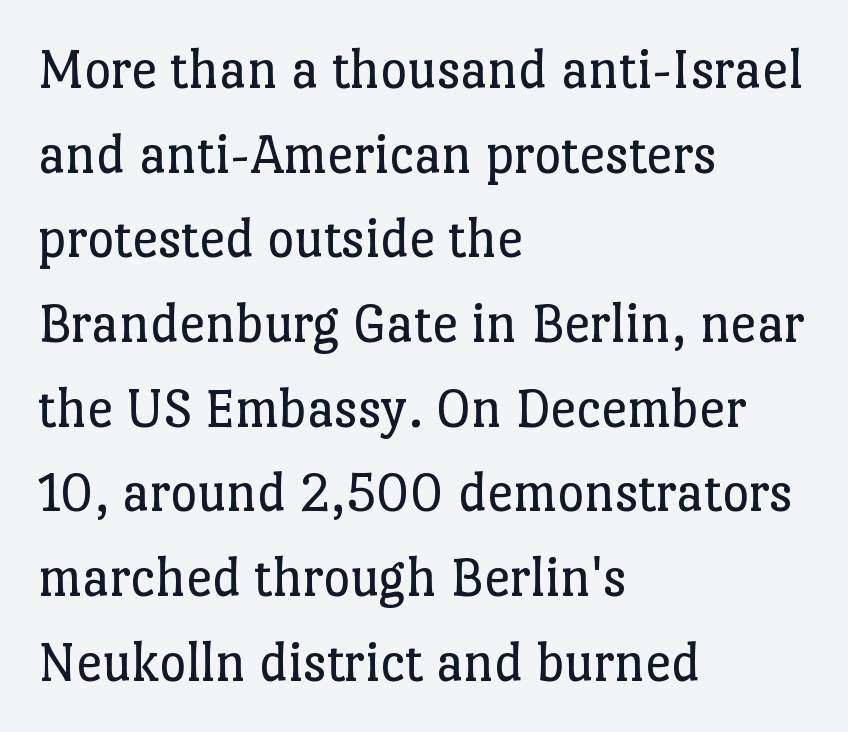
The horizontal fit of the characters is conventional and even. The words here are not underlined. This is the regular roman posture of the typeface. Font category for this specimen: serif. In terms of leading, this rendering sits right in the middle.
